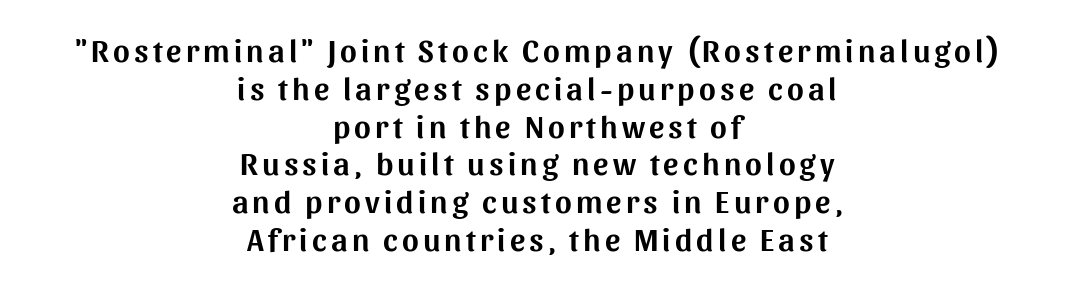
Q: Is the text italic (slanted)? A: No, it is upright.
Q: Is the typeface a serif or a sans-serif typeface? A: Sans-serif.
Q: Is the text underlined? A: No.
Q: How is the paragraph aligned? A: Centered.
Q: Width (condensed, normal, or wide)? A: Normal.
Q: Stroke contrast? A: Medium.
Q: x-height? A: Medium.
Q: Monospaced? A: No.
